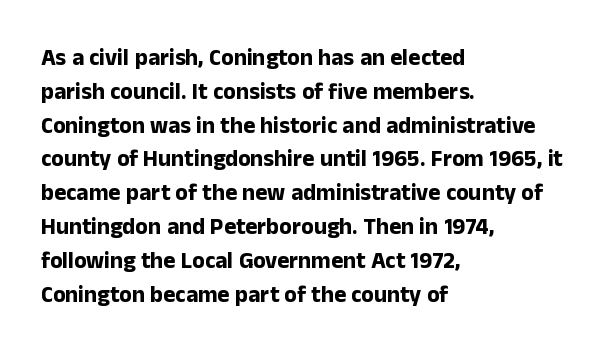
Q: Is the text bold? A: Yes.
Q: Is the text italic (slanted)? A: No, it is upright.
Q: Is the text underlined? A: No.
Q: How is the paragraph aligned? A: Left-aligned.
Q: Is the spacing between letters normal or unusually wide? A: Normal.
Q: Is the spacing between lines tight, normal or loose? A: Normal.
